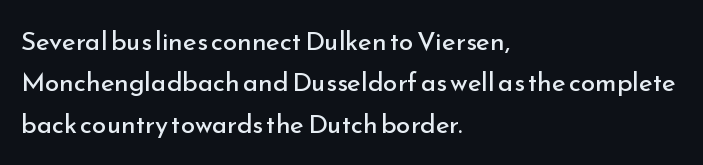
Q: Is the text bold? A: No.
Q: Is the text italic (slanted)? A: No, it is upright.
Q: Is the text underlined? A: No.
Q: How is the paragraph aligned? A: Left-aligned.
Q: Is the spacing between letters normal or unusually wide? A: Normal.
Q: Is the spacing between lines tight, normal or loose? A: Normal.
